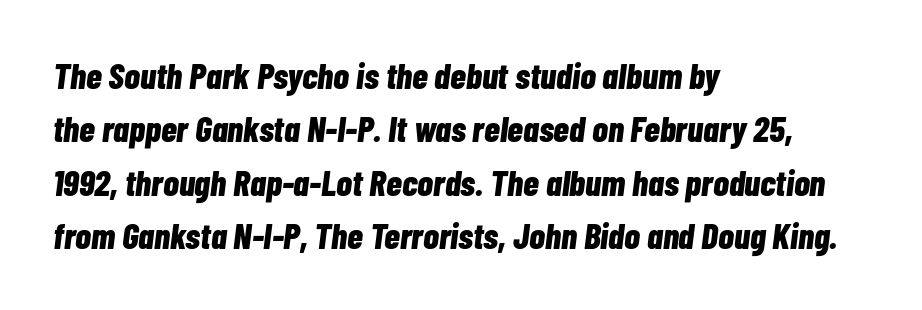
The image shows 36 px bold, condensed type, italic (leaning right); set left-aligned, normal line spacing (1.48x), normal letter spacing, not underlined; low stroke contrast and a medium x-height.
